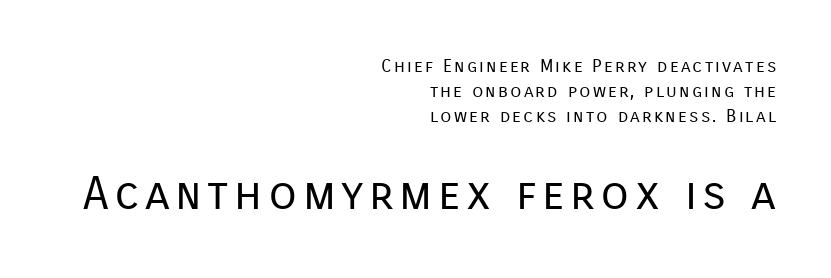
{"serif": "no", "italic": "no", "bold": "no", "weight": "regular", "width": "normal", "stroke_contrast": "low", "x_height": "medium", "monospaced": "no", "underline": "no", "align": "right", "line_spacing": "normal", "line_spacing_ratio": 1.38, "larger_block": "second", "size_ratio": 2.56, "glyph_px": 46}
